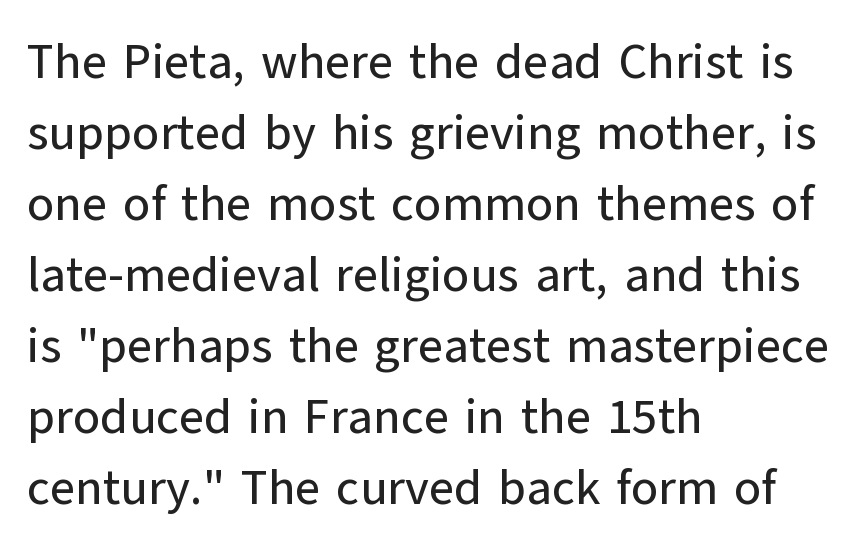
Q: Is the text italic (slanted)? A: No, it is upright.
Q: Is the typeface a serif or a sans-serif typeface? A: Sans-serif.
Q: Is the text underlined? A: No.
Q: How is the paragraph aligned? A: Left-aligned.
Q: Is the spacing between letters normal or unusually wide? A: Normal.
Q: Is the spacing between lines tight, normal or loose? A: Normal.
Q: Width (condensed, normal, or wide)? A: Normal.
Q: Stroke contrast? A: Low.
Q: x-height? A: Medium.
Q: Monospaced? A: No.
